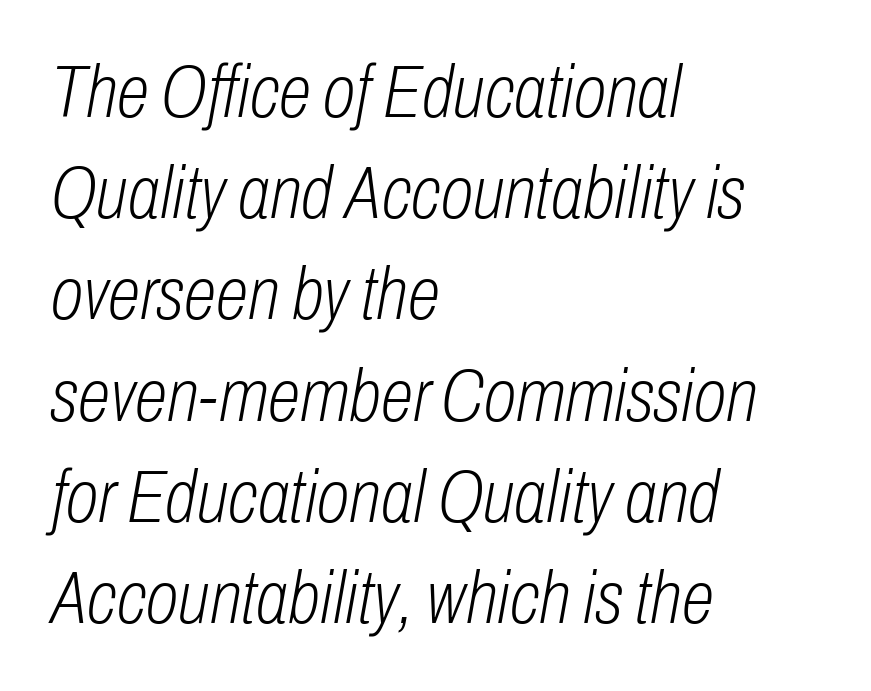
Q: Is the text bold? A: No.
Q: Is the text italic (slanted)? A: Yes, it leans right by about 10 degrees.
Q: Is the text underlined? A: No.
Q: How is the paragraph aligned? A: Left-aligned.
Q: Is the spacing between letters normal or unusually wide? A: Normal.
Q: Is the spacing between lines tight, normal or loose? A: Normal.
Q: Width (condensed, normal, or wide)? A: Condensed.
Q: Stroke contrast? A: Low.
Q: x-height? A: Medium.
Q: Monospaced? A: No.
